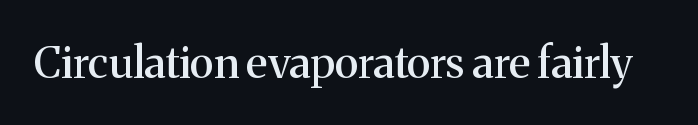
Q: Is the text italic (slanted)? A: No, it is upright.
Q: Is the typeface a serif or a sans-serif typeface? A: Serif.
Q: Is the text underlined? A: No.
Q: Is the spacing between letters normal or unusually wide? A: Normal.
Q: Width (condensed, normal, or wide)? A: Normal.
Q: Stroke contrast? A: Medium.
Q: x-height? A: Medium.
Q: Monospaced? A: No.
